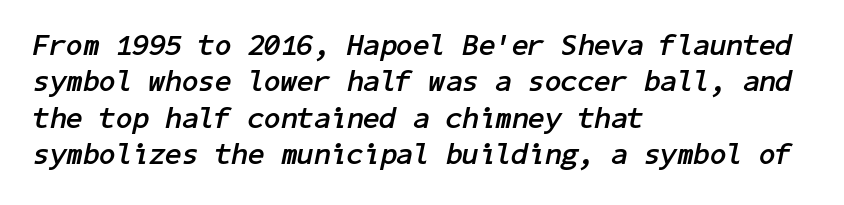
The tracking reads as untouched default to a designer's eye. Thick stems and heavy bowls — unmistakably bold. Teacher's note: observe the even left margin — that is flush-left alignment. Style check: oblique. A clean baseline with only descenders dipping below it.
